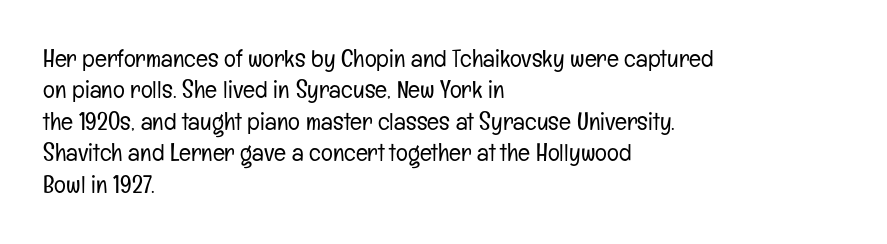
No letter is thick-stroked: the sample isn't bold. This is roman type, the default non-slanted kind. One glance says typical: line gaps are just what's usual. Plain, unruled lines of type. This sample is left-justified, so line endings fall wherever the words run out.
